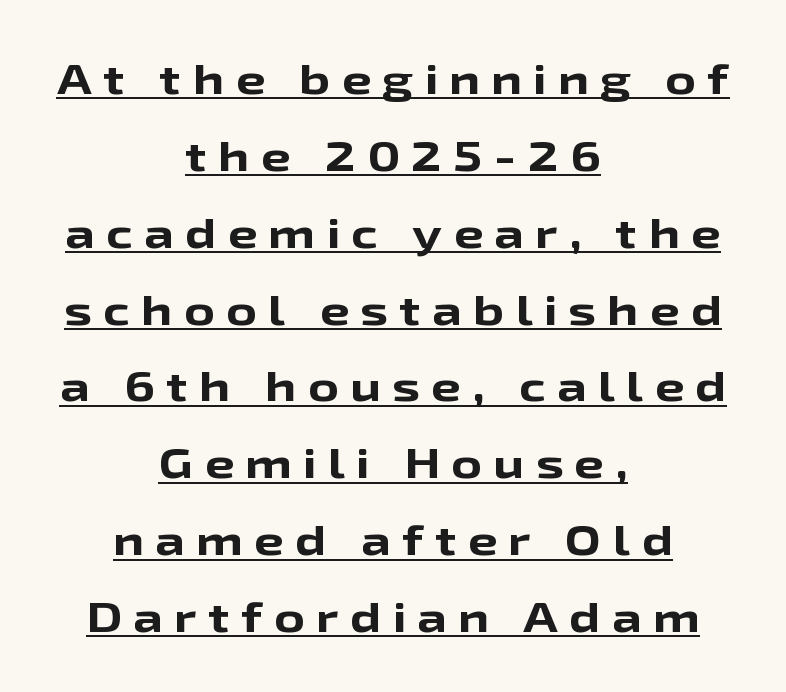
The lettering stays uniformly vertical, giving the passage a roman look. These lines stack symmetrically, like a column narrowing and widening about its center. The characters look thick and weighty, a clear bold. Do the characters align in a grid? No, the font is proportional.
